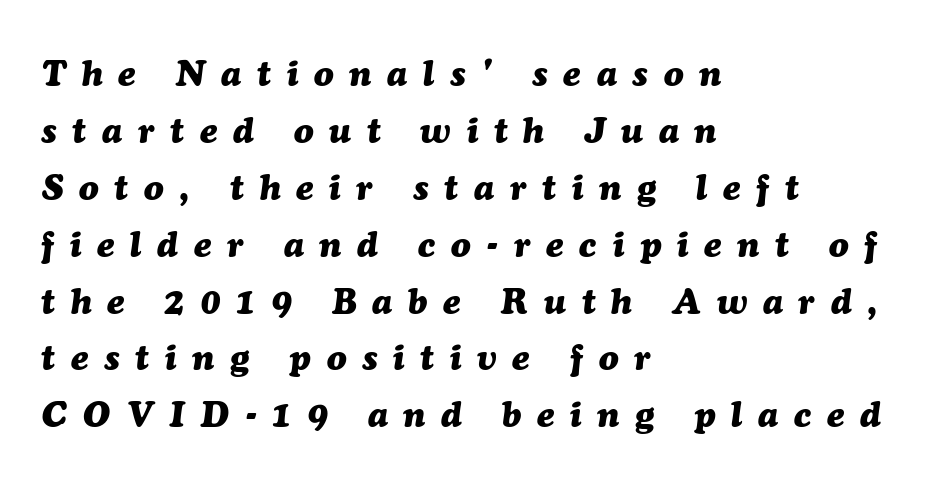
The image shows 36 px heavy type, italic (leaning right); set left-aligned, normal line spacing (1.58x), unusually wide letter spacing (+0.44 em), not underlined; medium stroke contrast and a medium x-height.
